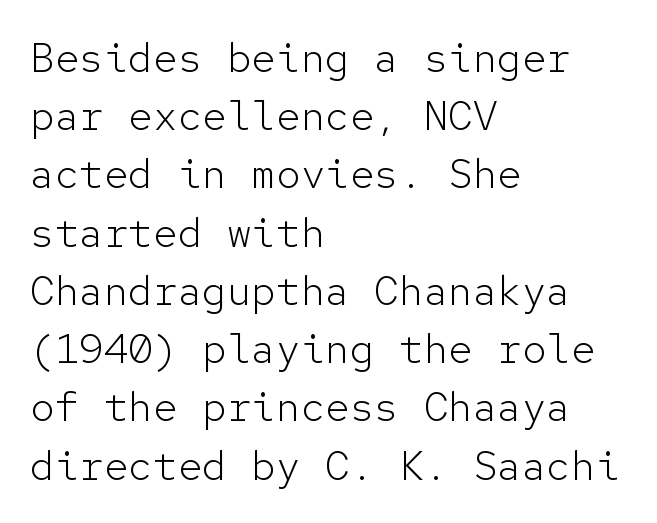
{"serif": "no", "italic": "no", "bold": "no", "weight": "light", "width": "normal", "stroke_contrast": "low", "x_height": "medium", "monospaced": "yes", "underline": "no", "align": "left", "line_spacing": "normal", "line_spacing_ratio": 1.42, "letter_spacing": "normal", "letter_spacing_em": 0.0, "glyph_px": 41}
